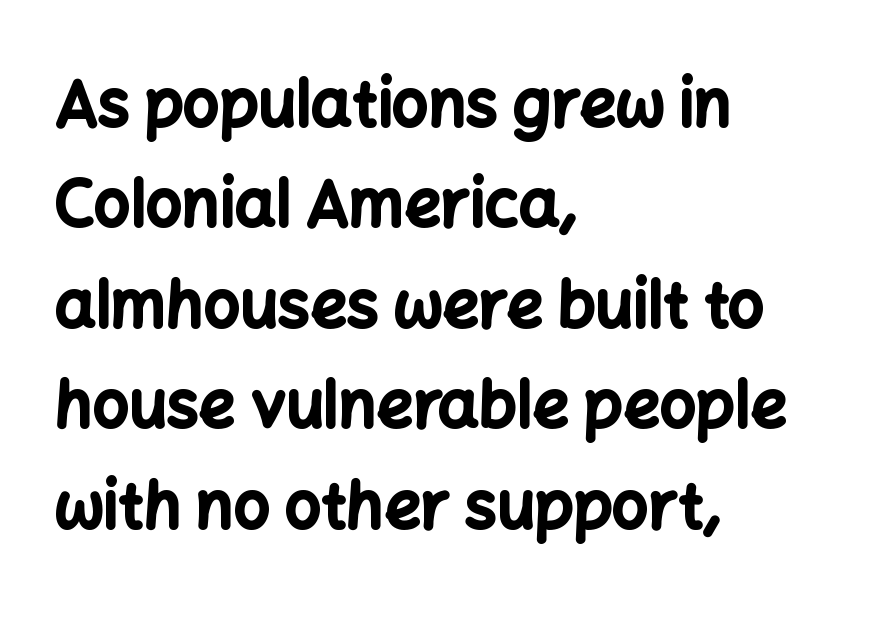
The font family rendered here belongs to the sans-serif group. This sample has the flowing, uneven cadence of proportional lettering. Every letter is thick-stroked: bold, no question. This sample keeps an unexceptional amount of space between lines. Any mark beneath the type? The region is blank.
